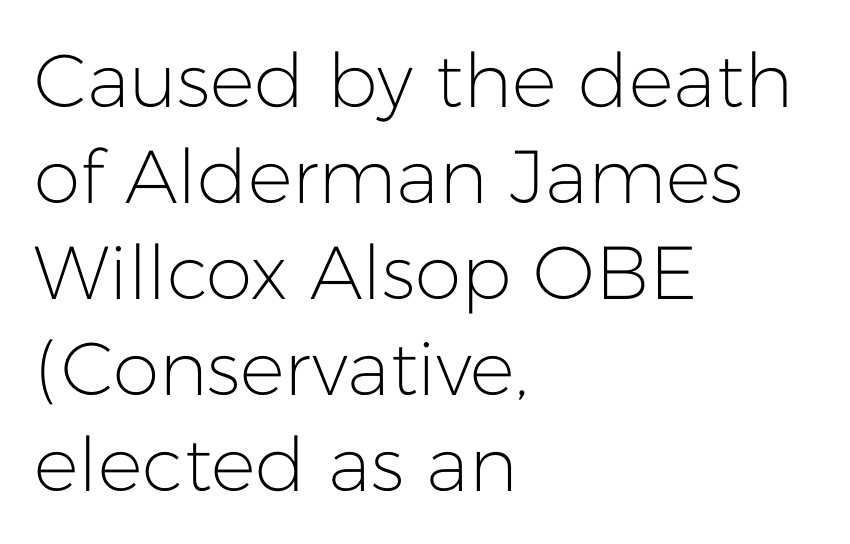
The image shows 75 px light sans-serif type, upright; set left-aligned, normal line spacing (1.28x), normal letter spacing, not underlined; low stroke contrast and a medium x-height.
